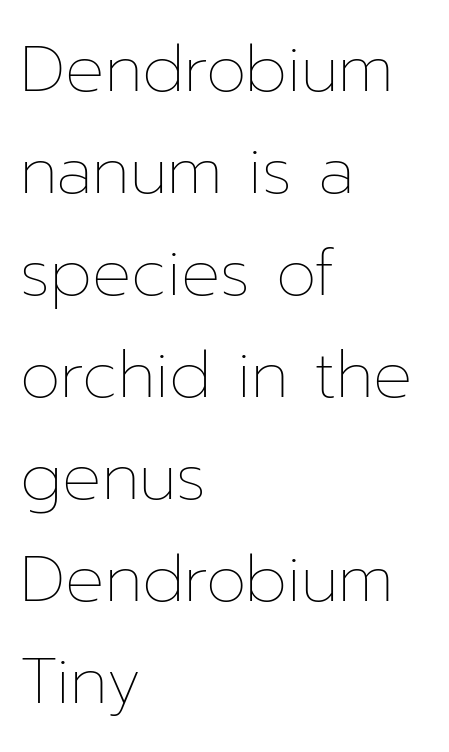
The image shows 65 px thin type, upright; set left-aligned, normal line spacing (1.57x), normal letter spacing, not underlined; low stroke contrast and a medium x-height.
